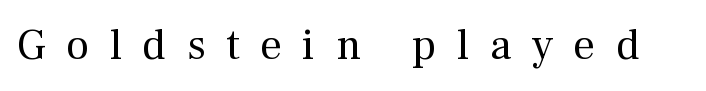
{"serif": "yes", "italic": "no", "bold": "no", "weight": "regular", "width": "normal", "stroke_contrast": "medium", "x_height": "medium", "monospaced": "no", "underline": "no", "letter_spacing": "wide", "letter_spacing_em": 0.48, "glyph_px": 43}
